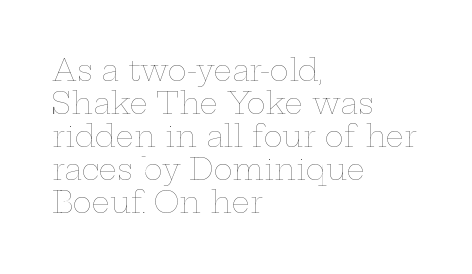
Q: Is the text bold? A: No.
Q: Is the text italic (slanted)? A: No, it is upright.
Q: Is the text underlined? A: No.
Q: How is the paragraph aligned? A: Left-aligned.
Q: Is the spacing between letters normal or unusually wide? A: Normal.
Q: Is the spacing between lines tight, normal or loose? A: Tight.
Q: Width (condensed, normal, or wide)? A: Wide.
Q: Stroke contrast? A: Low.
Q: x-height? A: Medium.
Q: Monospaced? A: No.
